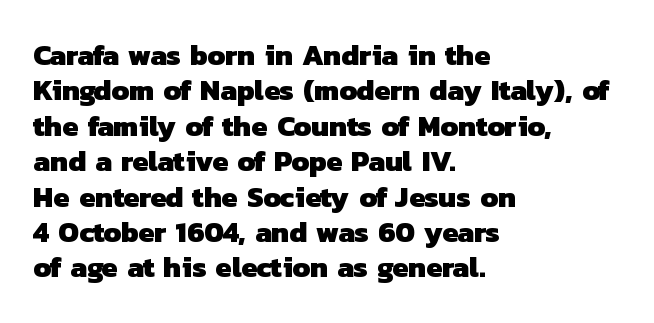
{"serif": "no", "bold": "yes", "weight": "heavy", "width": "normal", "stroke_contrast": "low", "x_height": "medium", "monospaced": "no", "underline": "no", "align": "left", "line_spacing_ratio": 1.22, "letter_spacing": "normal", "letter_spacing_em": 0.0, "glyph_px": 29}
